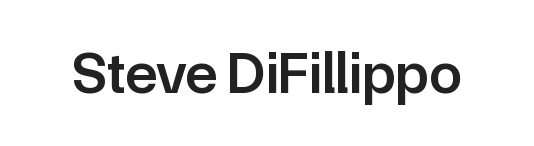
{"serif": "no", "italic": "no", "bold": "semi", "weight": "semibold", "width": "normal", "stroke_contrast": "low", "x_height": "medium", "monospaced": "no", "underline": "no", "letter_spacing": "normal", "letter_spacing_em": 0.0, "glyph_px": 59}
